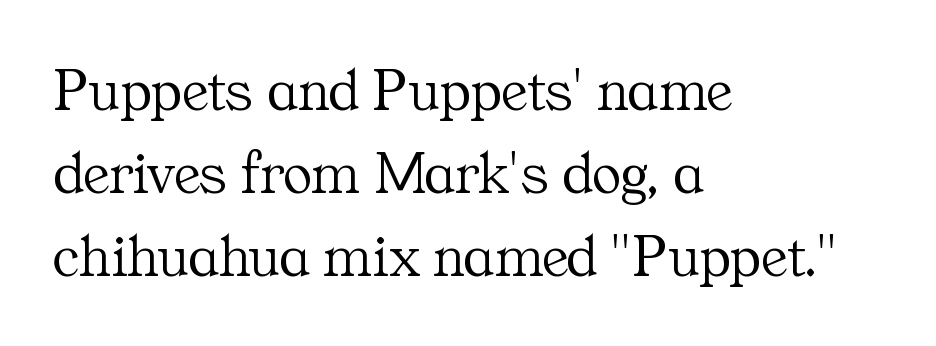
{"serif": "yes", "italic": "no", "bold": "no", "weight": "light", "width": "normal", "stroke_contrast": "medium", "x_height": "medium", "monospaced": "no", "underline": "no", "align": "left", "line_spacing": "normal", "line_spacing_ratio": 1.36, "letter_spacing": "normal", "letter_spacing_em": 0.0, "glyph_px": 61}
